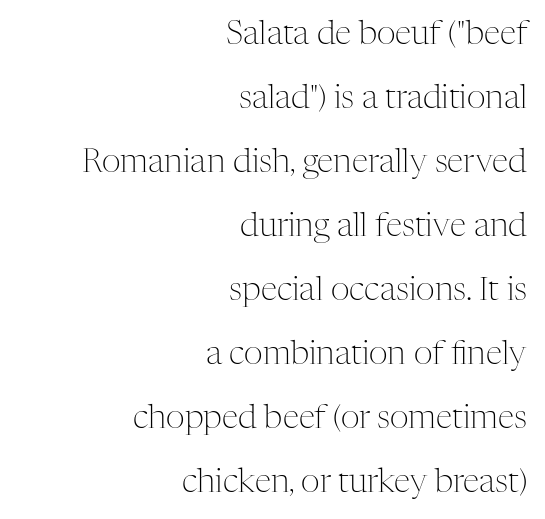
Q: Is the text bold? A: No.
Q: Is the text italic (slanted)? A: No, it is upright.
Q: Is the typeface a serif or a sans-serif typeface? A: Serif.
Q: Is the text underlined? A: No.
Q: How is the paragraph aligned? A: Right-aligned.
Q: Is the spacing between letters normal or unusually wide? A: Normal.
Q: Is the spacing between lines tight, normal or loose? A: Loose.
Q: Width (condensed, normal, or wide)? A: Normal.
Q: Stroke contrast? A: Medium.
Q: x-height? A: Medium.
Q: Monospaced? A: No.
